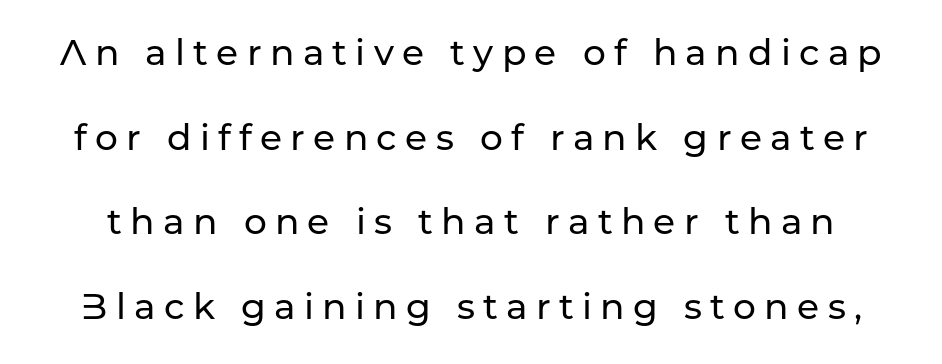
Q: Is the text italic (slanted)? A: No, it is upright.
Q: Is the typeface a serif or a sans-serif typeface? A: Sans-serif.
Q: Is the text underlined? A: No.
Q: Is the spacing between letters normal or unusually wide? A: Unusually wide.
Q: Is the spacing between lines tight, normal or loose? A: Loose.
Q: Width (condensed, normal, or wide)? A: Normal.
Q: Stroke contrast? A: Low.
Q: x-height? A: Medium.
Q: Monospaced? A: No.
